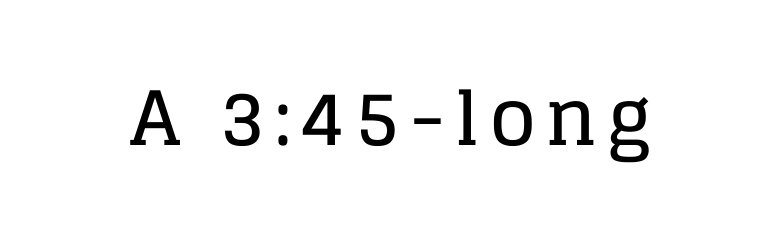
The image shows 75 px serif type, upright; set not underlined; low stroke contrast and a large x-height.
